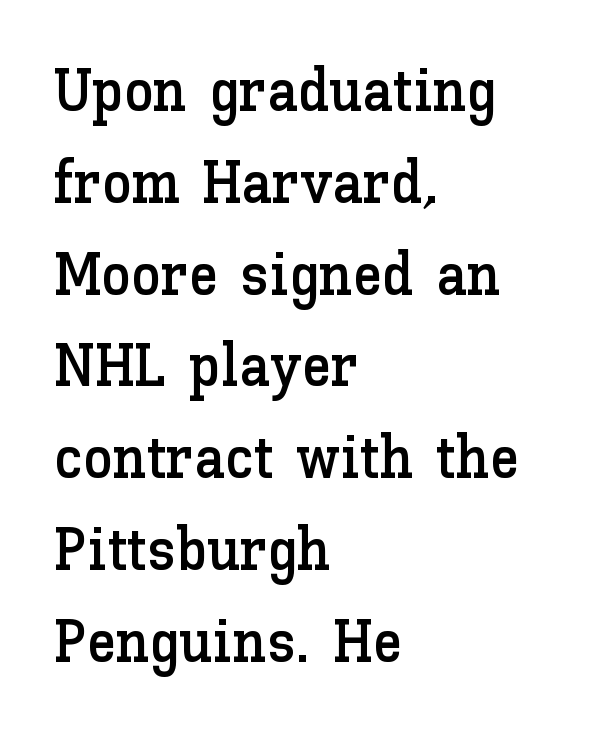
{"italic": "no", "width": "normal", "stroke_contrast": "low", "x_height": "medium", "monospaced": "no", "underline": "no", "align": "left", "line_spacing": "normal", "line_spacing_ratio": 1.53, "letter_spacing": "normal", "letter_spacing_em": 0.0, "glyph_px": 60}
